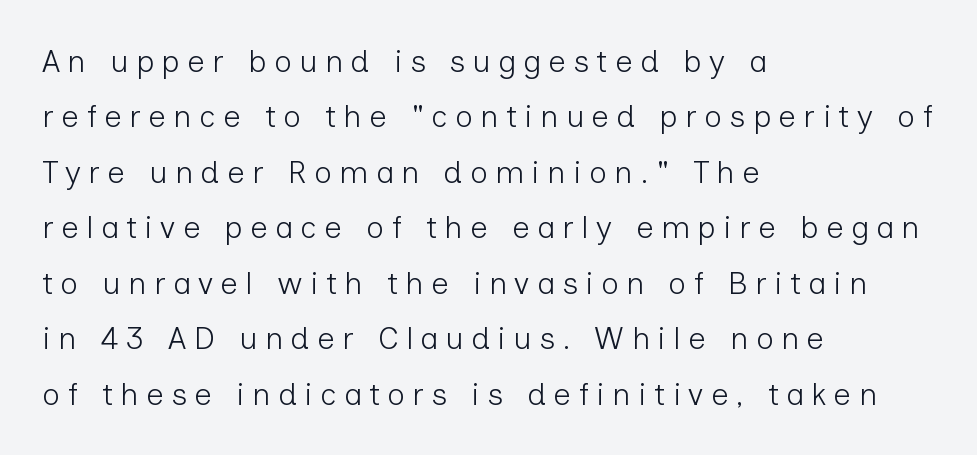
Q: Is the text bold? A: No.
Q: Is the text italic (slanted)? A: No, it is upright.
Q: Is the typeface a serif or a sans-serif typeface? A: Sans-serif.
Q: Is the text underlined? A: No.
Q: How is the paragraph aligned? A: Left-aligned.
Q: Is the spacing between letters normal or unusually wide? A: Unusually wide.
Q: Width (condensed, normal, or wide)? A: Normal.
Q: Stroke contrast? A: Low.
Q: x-height? A: Medium.
Q: Monospaced? A: No.
